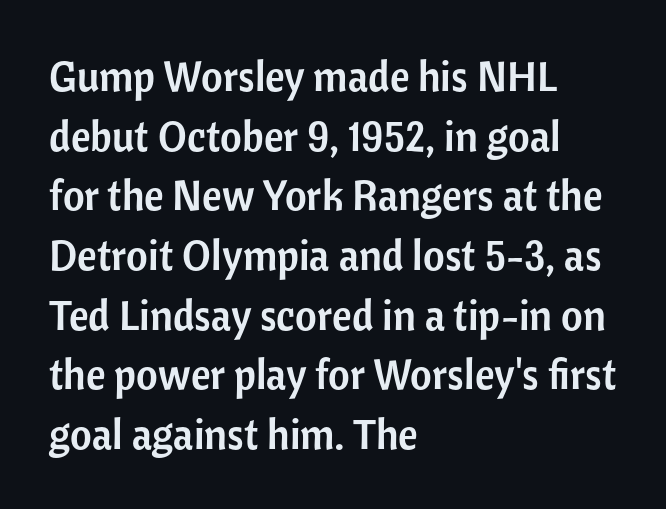
The image shows 42 px sans-serif type, upright; set left-aligned, normal line spacing (1.42x), normal letter spacing, not underlined; low stroke contrast and a medium x-height.
